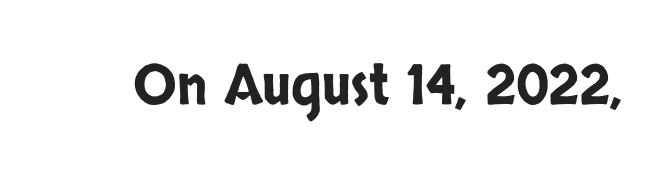
{"serif": "no", "italic": "no", "width": "condensed", "stroke_contrast": "low", "x_height": "large", "monospaced": "no", "underline": "no", "letter_spacing": "normal", "letter_spacing_em": 0.0, "glyph_px": 55}
